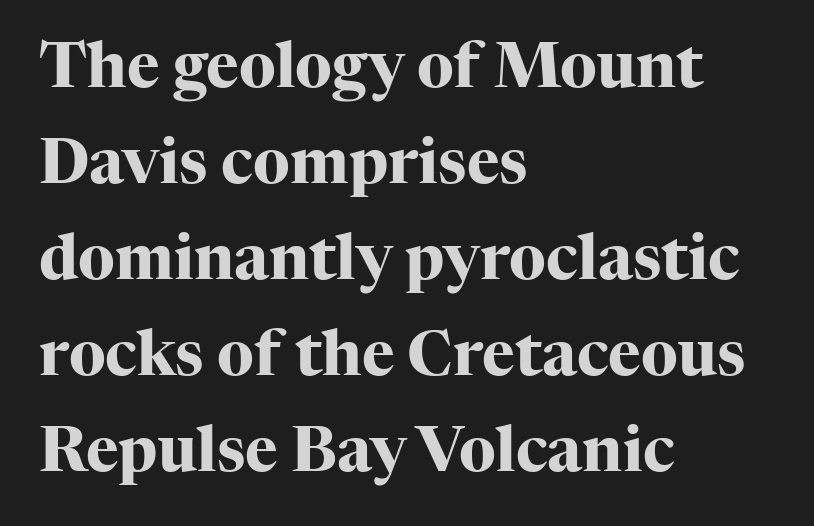
The image shows 62 px heavy serif type, upright; set left-aligned, normal line spacing (1.55x), normal letter spacing, not underlined; high stroke contrast and a medium x-height.
